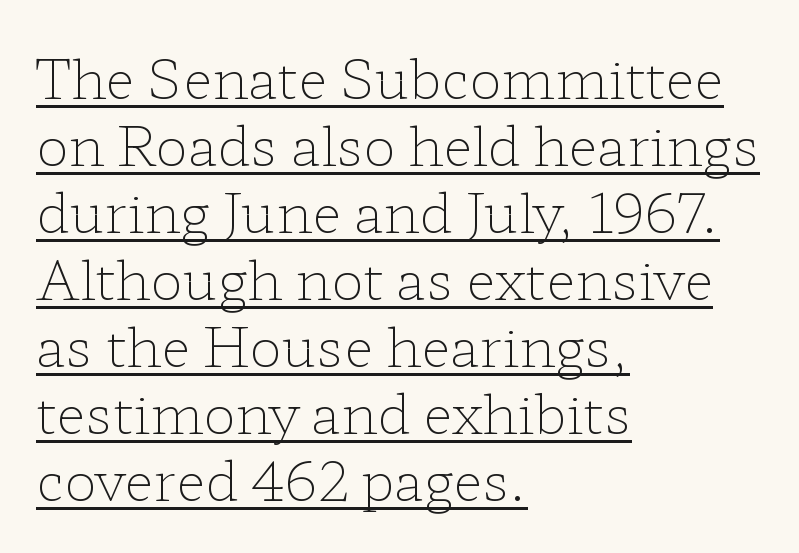
Q: Is the text bold? A: No.
Q: Is the text italic (slanted)? A: No, it is upright.
Q: Is the typeface a serif or a sans-serif typeface? A: Serif.
Q: Is the text underlined? A: Yes.
Q: How is the paragraph aligned? A: Left-aligned.
Q: Is the spacing between letters normal or unusually wide? A: Normal.
Q: Width (condensed, normal, or wide)? A: Wide.
Q: Stroke contrast? A: Low.
Q: x-height? A: Medium.
Q: Monospaced? A: No.
